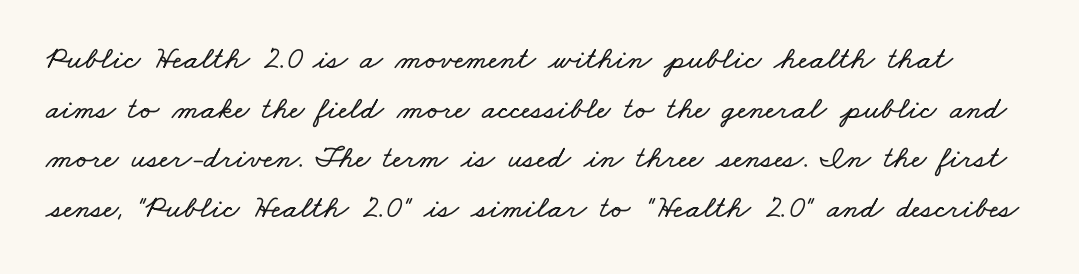
The image shows 32 px wide type; set normal line spacing (1.55x), normal letter spacing, not underlined; low stroke contrast and a small x-height.
